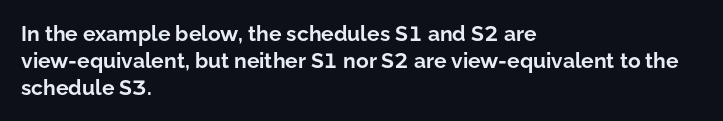
{"italic": "no", "bold": "yes", "underline": "no", "align": "left", "line_spacing": "normal", "line_spacing_ratio": 1.28, "letter_spacing": "normal", "letter_spacing_em": 0.0, "glyph_px": 21}
